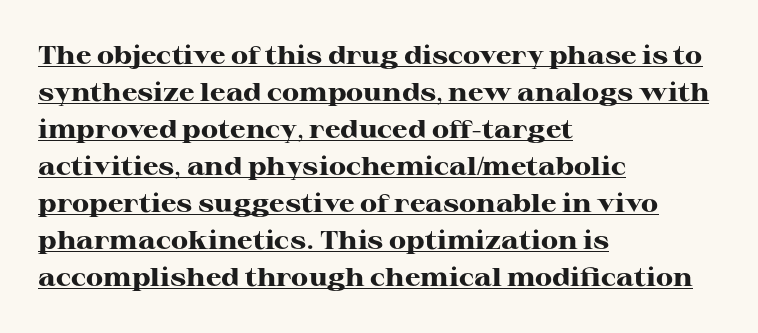
{"italic": "no", "bold": "yes", "underline": "yes", "align": "left", "line_spacing": "normal", "line_spacing_ratio": 1.48, "letter_spacing": "normal", "letter_spacing_em": 0.0, "glyph_px": 25}
